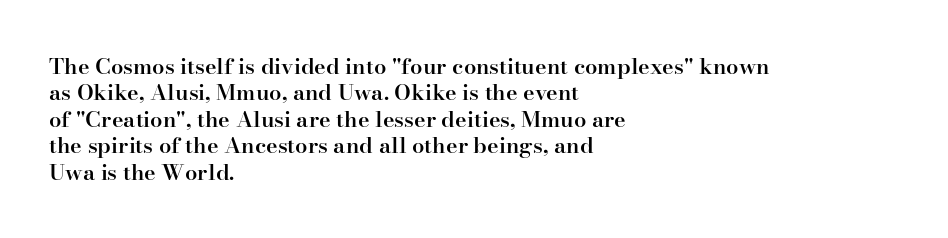
The image shows 22 px text type, upright; set left-aligned, line spacing 1.2x, normal letter spacing, not underlined.
